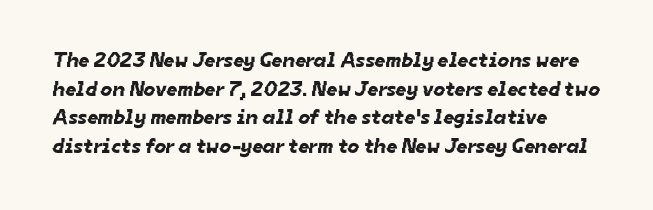
The image shows 21 px text type; set normal line spacing (1.36x), normal letter spacing, not underlined.
